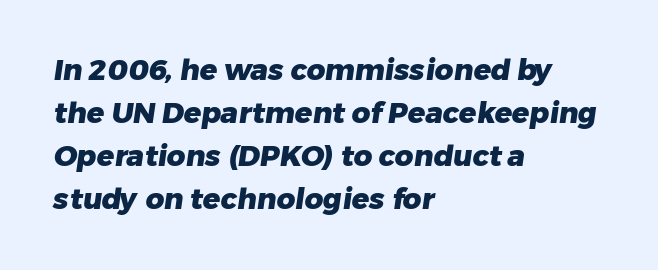
The image shows 29 px heavy sans-serif type; set left-aligned, normal line spacing (1.48x), normal letter spacing, not underlined; low stroke contrast and a medium x-height.
